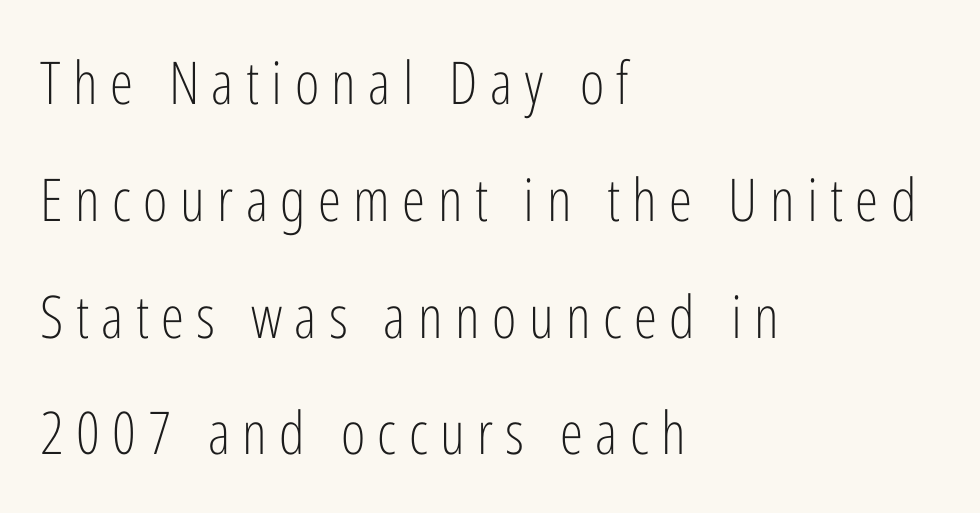
Q: Is the text bold? A: No.
Q: Is the text italic (slanted)? A: No, it is upright.
Q: Is the typeface a serif or a sans-serif typeface? A: Sans-serif.
Q: Is the text underlined? A: No.
Q: How is the paragraph aligned? A: Left-aligned.
Q: Is the spacing between letters normal or unusually wide? A: Unusually wide.
Q: Is the spacing between lines tight, normal or loose? A: Loose.
Q: Width (condensed, normal, or wide)? A: Condensed.
Q: Stroke contrast? A: Low.
Q: x-height? A: Medium.
Q: Monospaced? A: No.
